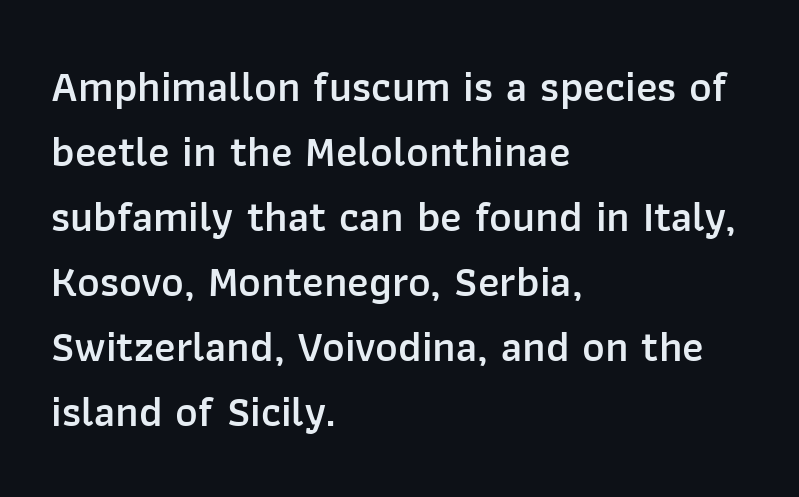
Q: Is the text bold? A: Semi-bold.
Q: Is the text italic (slanted)? A: No, it is upright.
Q: Is the typeface a serif or a sans-serif typeface? A: Sans-serif.
Q: Is the text underlined? A: No.
Q: How is the paragraph aligned? A: Left-aligned.
Q: Is the spacing between letters normal or unusually wide? A: Normal.
Q: Is the spacing between lines tight, normal or loose? A: Normal.
Q: Width (condensed, normal, or wide)? A: Normal.
Q: Stroke contrast? A: Low.
Q: x-height? A: Medium.
Q: Monospaced? A: No.
